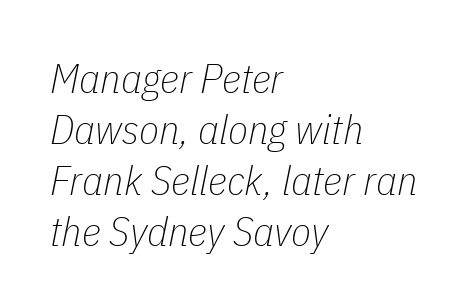
An italicized treatment has been applied to the whole sample. Think of a printed novel: that variable character pitch is what you see here. The compositor pushed each line to the left boundary. The gaps between neighbouring characters are ordinary and unremarkable. Heaviness? Minimal to ordinary, like unemphasized prose. The zone under the glyphs is completely vacant.
